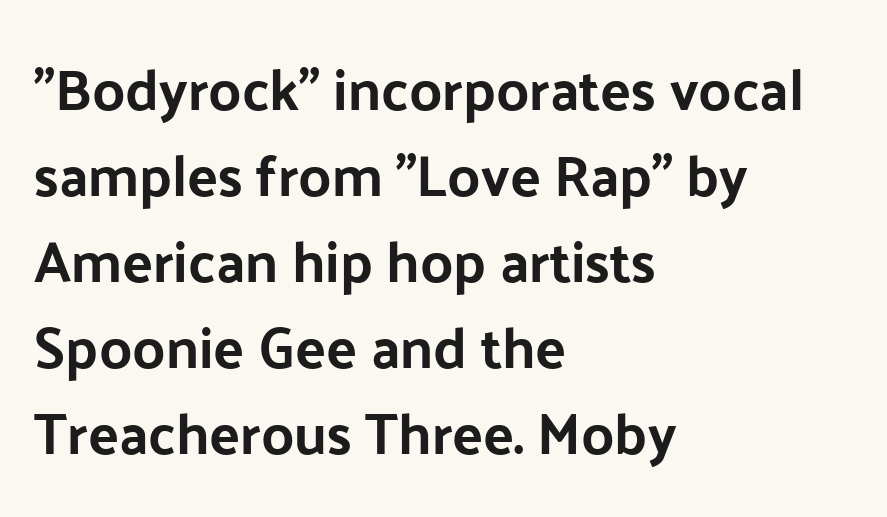
The image shows 57 px sans-serif type, upright; set left-aligned, normal line spacing (1.51x), normal letter spacing, not underlined; low stroke contrast and a medium x-height.
